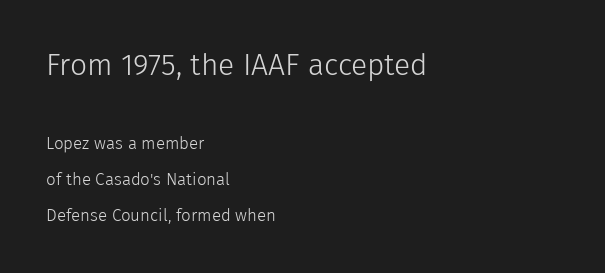
{"serif": "no", "italic": "no", "bold": "no", "weight": "light", "width": "normal", "stroke_contrast": "low", "x_height": "medium", "monospaced": "no", "underline": "no", "align": "left", "line_spacing": "loose", "line_spacing_ratio": 2.11, "letter_spacing": "normal", "letter_spacing_em": 0.0, "larger_block": "first", "size_ratio": 1.76, "glyph_px": 30}
